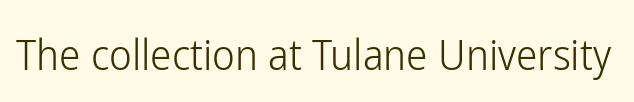
Descender tails drop into unmarked territory. A typesetter would call this proportional, since set widths differ per character. The lettering holds an erect, upright posture throughout. The typeface chosen for these lines omits serifs. Ink coverage per letter is moderate at most.
